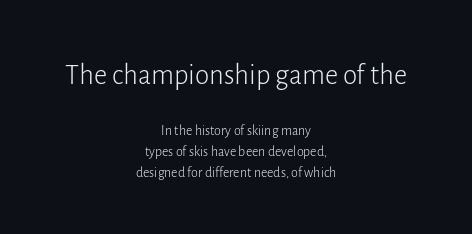
Q: Is the text bold? A: No.
Q: Is the text italic (slanted)? A: No, it is upright.
Q: Is the typeface a serif or a sans-serif typeface? A: Sans-serif.
Q: Is the text underlined? A: No.
Q: How is the paragraph aligned? A: Centered.
Q: Is the spacing between letters normal or unusually wide? A: Normal.
Q: Is the spacing between lines tight, normal or loose? A: Normal.
Q: Which block of text is set in a larger size, the first (top) or the second (bottom)? A: The first (top) one.
Q: Width (condensed, normal, or wide)? A: Normal.
Q: Stroke contrast? A: Low.
Q: x-height? A: Medium.
Q: Monospaced? A: No.
